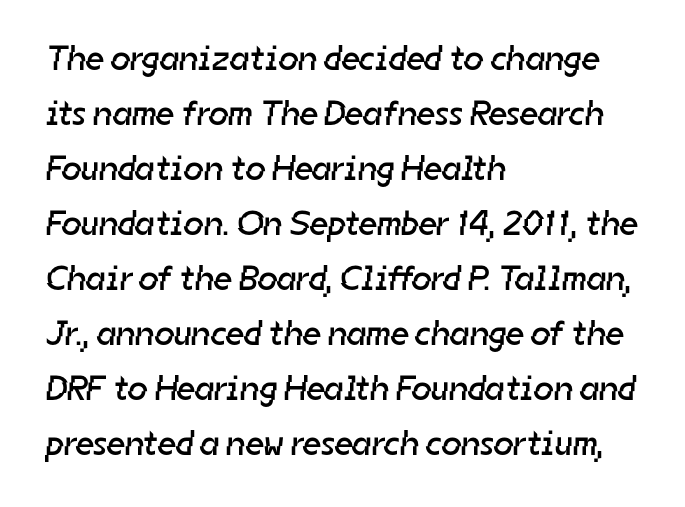
Q: Is the text bold? A: No.
Q: Is the typeface a serif or a sans-serif typeface? A: Sans-serif.
Q: Is the text underlined? A: No.
Q: How is the paragraph aligned? A: Left-aligned.
Q: Is the spacing between letters normal or unusually wide? A: Normal.
Q: Is the spacing between lines tight, normal or loose? A: Normal.
Q: Width (condensed, normal, or wide)? A: Normal.
Q: Stroke contrast? A: Low.
Q: x-height? A: Medium.
Q: Monospaced? A: No.
